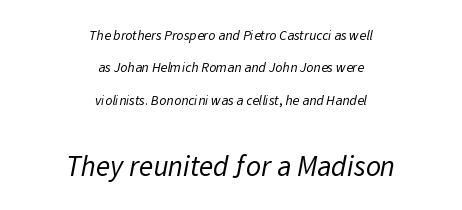
Leading is clearly above the norm, producing a sparse column. The face used here appears at its bigger size in the lower chunk. Each letter keeps its own natural width here, so spacing adapts to shape. This rendering leaves character spacing at its baseline value. A quiet, ordinary-to-light weight characterises the typeface. Has an underline been added? It has not.
